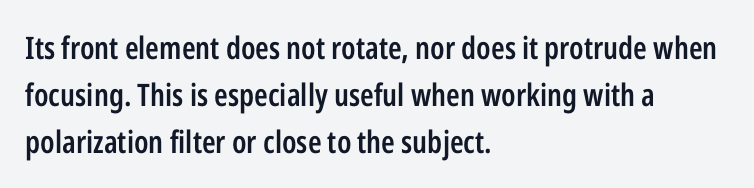
Interline gaps are of average width in this sample. The text was rendered using a sans face with plain stroke endings. Typographic density is moderately raised because the face is semibold. Spacing between characters is what you'd get straight out of the box. Is the block centered? No — it sits flush against the left margin. In terms of posture, this sample is upright.
